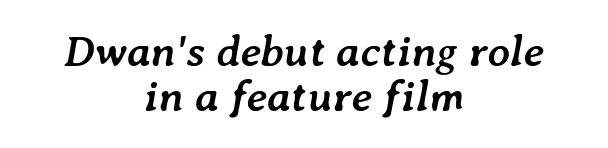
Is this a fixed-width face? No — the glyphs have proportional, varying widths. Successive baselines arrive quickly, one right under another. Here the glyphs are tracked normally, forming tight word shapes. The typography opts for an oblique posture over an upright one.
